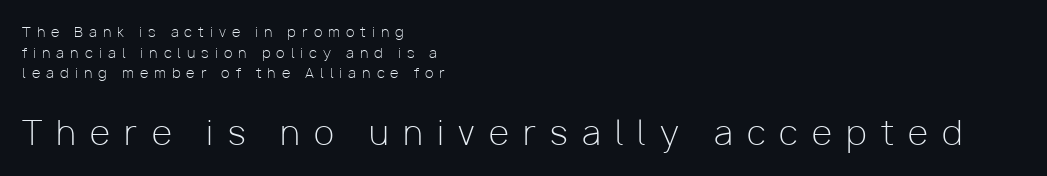
The image shows 33 px light sans-serif type, upright; set left-aligned, normal line spacing (1.48x), unusually wide letter spacing (+0.43 em), not underlined; the second (bottom) block is 2.36x larger; low stroke contrast and a medium x-height.
